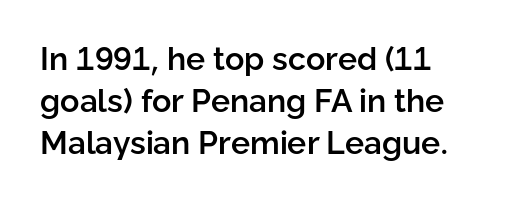
The image shows 32 px semibold sans-serif type, upright; set left-aligned, normal line spacing (1.32x), normal letter spacing, not underlined; low stroke contrast and a medium x-height.
